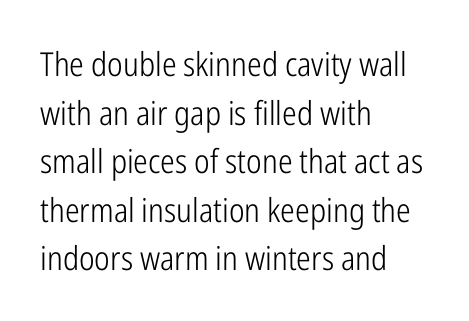
The rendering anchors every line to the left-hand side. The axis of the letterforms is exactly vertical. Check where the strokes stop: nothing finishes them off — pure sans. Caption: standard tracking, unaltered. Stems here are at most as thick as an everyday book face. This rendering features lettering with no underline.
